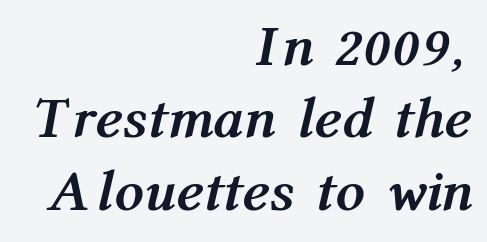
Q: Is the text bold? A: Yes.
Q: Is the text italic (slanted)? A: Yes, it leans right by about 12 degrees.
Q: Is the text underlined? A: No.
Q: How is the paragraph aligned? A: Right-aligned.
Q: Is the spacing between lines tight, normal or loose? A: Normal.
Q: Width (condensed, normal, or wide)? A: Condensed.
Q: Stroke contrast? A: Medium.
Q: x-height? A: Medium.
Q: Monospaced? A: No.
